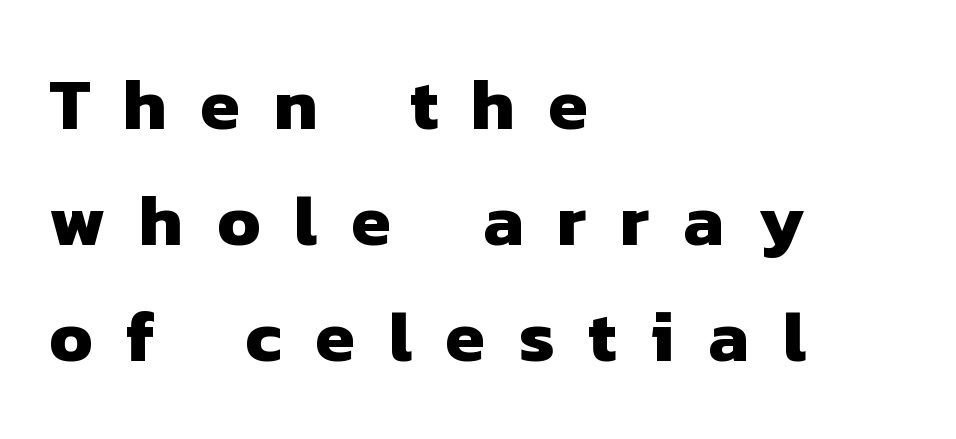
The image shows 72 px heavy sans-serif type; set left-aligned, normal line spacing (1.61x), unusually wide letter spacing (+0.47 em), not underlined; low stroke contrast and a medium x-height.
